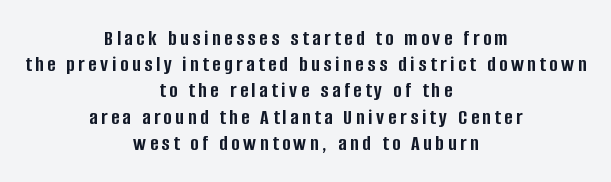
In terms of weight, the rendering is a true, heavy bold. The specimen reads as upright at a glance. Reading down the block, each line starts at a different indent, mirrored at its end. Letters rest on an invisible, unmarked baseline.
